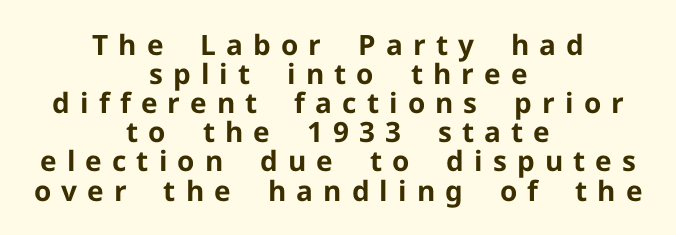
The image shows 28 px bold sans-serif type, upright; set centered, tight line spacing (1.04x), unusually wide letter spacing (+0.36 em), not underlined; low stroke contrast and a medium x-height.
